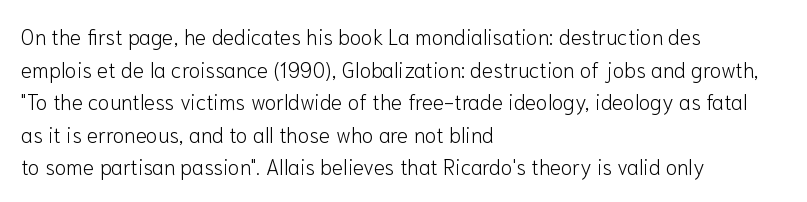
{"italic": "no", "bold": "no", "underline": "no", "align": "left", "line_spacing": "normal", "line_spacing_ratio": 1.55, "letter_spacing": "normal", "letter_spacing_em": 0.0, "glyph_px": 21}
